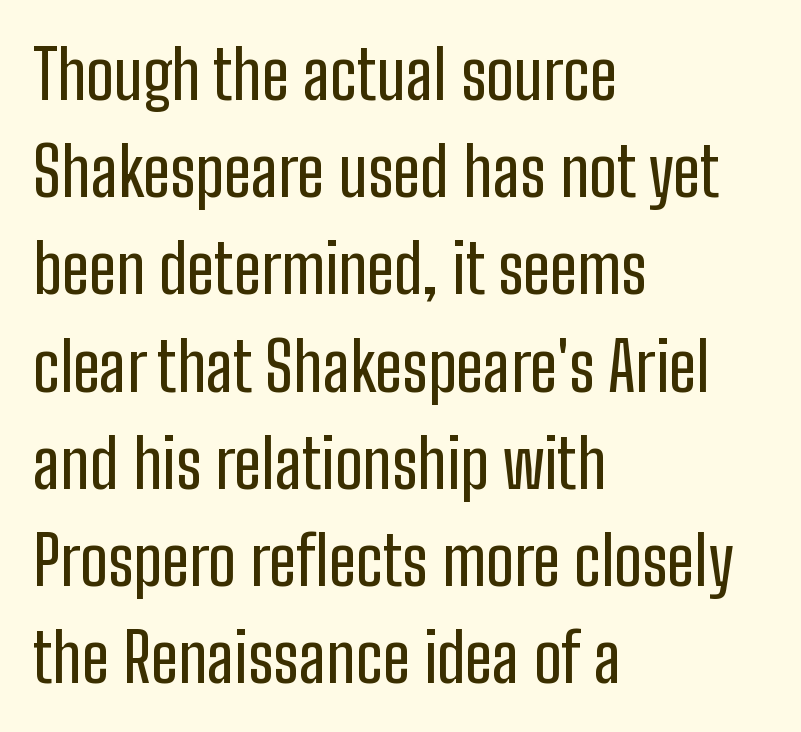
The image shows 68 px condensed sans-serif type, upright; set left-aligned, normal line spacing (1.43x), normal letter spacing, not underlined; low stroke contrast and a medium x-height.
